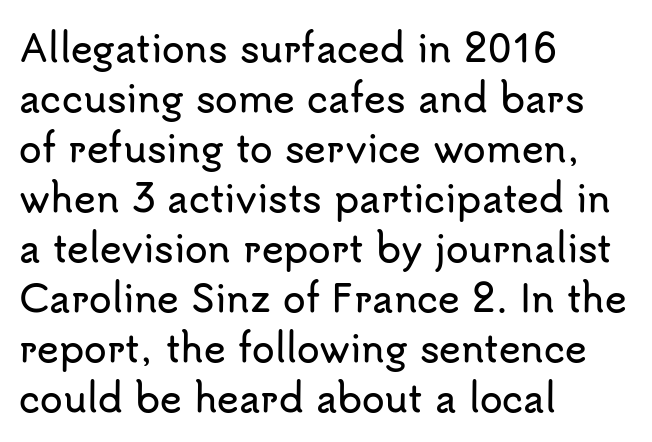
Q: Is the text italic (slanted)? A: No, it is upright.
Q: Is the typeface a serif or a sans-serif typeface? A: Sans-serif.
Q: Is the text underlined? A: No.
Q: How is the paragraph aligned? A: Left-aligned.
Q: Is the spacing between letters normal or unusually wide? A: Normal.
Q: Is the spacing between lines tight, normal or loose? A: Normal.
Q: Width (condensed, normal, or wide)? A: Normal.
Q: Stroke contrast? A: Low.
Q: x-height? A: Small.
Q: Monospaced? A: No.
